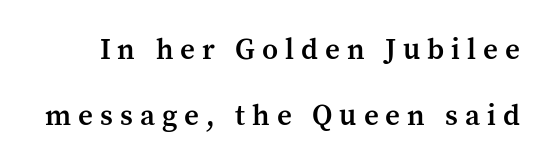
Q: Is the text bold? A: Semi-bold.
Q: Is the text italic (slanted)? A: No, it is upright.
Q: Is the typeface a serif or a sans-serif typeface? A: Serif.
Q: Is the text underlined? A: No.
Q: Is the spacing between letters normal or unusually wide? A: Unusually wide.
Q: Is the spacing between lines tight, normal or loose? A: Loose.
Q: Width (condensed, normal, or wide)? A: Normal.
Q: Stroke contrast? A: Medium.
Q: x-height? A: Medium.
Q: Monospaced? A: No.
